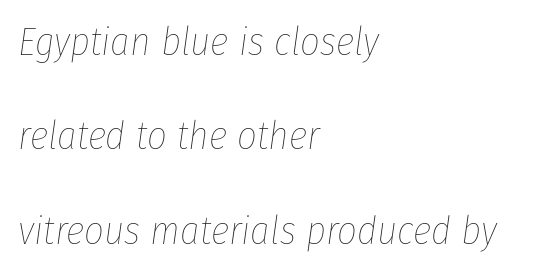
A student would call this left alignment; a typographer would say flush left, rag right. You could not count columns in this text — the font is proportionally spaced. Notice how the stems are inclined rather than vertical — that's the hallmark of italics. Vertically, the passage feels expansive, rows floating well apart.
